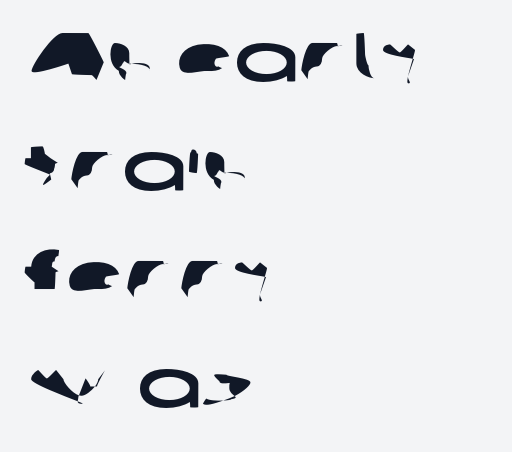
{"serif": "no", "width": "wide", "stroke_contrast": "low", "x_height": "medium", "monospaced": "no", "underline": "no", "align": "left", "line_spacing": "normal", "line_spacing_ratio": 1.6, "letter_spacing": "normal", "letter_spacing_em": 0.0, "glyph_px": 68}
